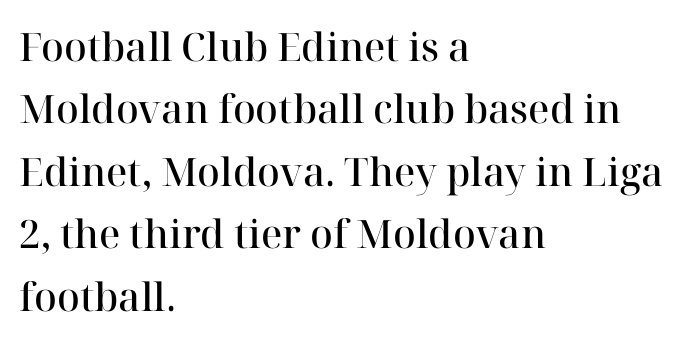
What kind of face is this? One with serifs. This is moderately heavy type, rendered in semibold. The paragraph has a hard left edge and a soft right edge. Nobody drew a line under any word here. Interline gaps are of average width in this sample.
